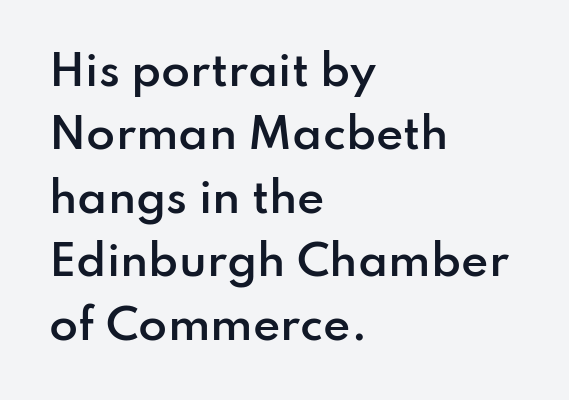
The letters stand straight up with perfectly vertical stems. What's the leading like? Ordinary, nothing unusual. These lines are set flush left with a ragged right edge. Students, note that the glyphs here touch the page at normal intervals.
